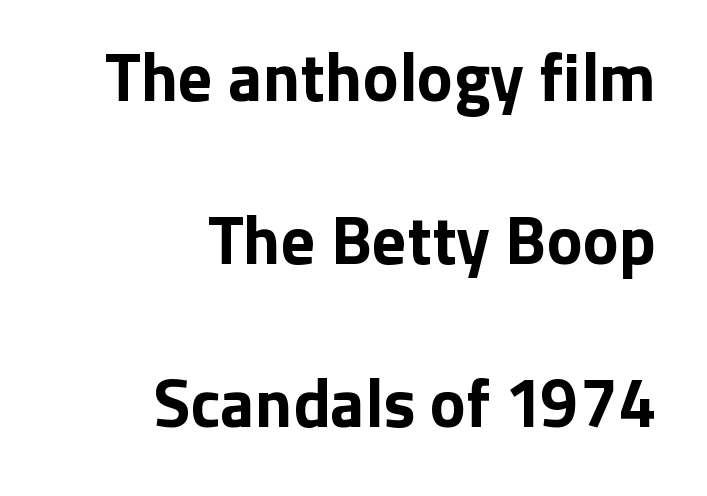
The image shows 68 px bold sans-serif type, upright; set right-aligned, loose line spacing (2.4x), normal letter spacing, not underlined; low stroke contrast and a medium x-height.
